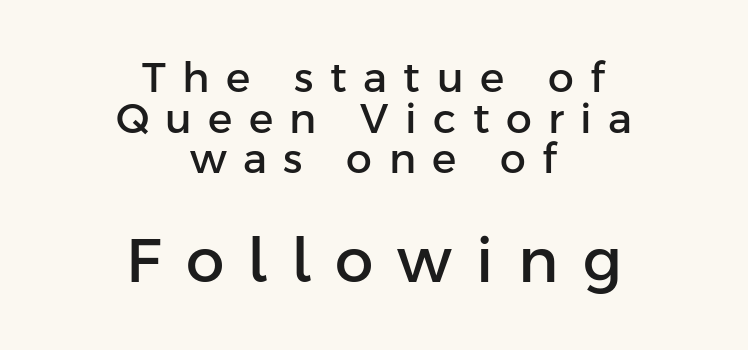
The image shows 61 px sans-serif type, upright; set centered, tight line spacing (0.99x), unusually wide letter spacing (+0.4 em), not underlined; the second (bottom) block is 1.49x larger; low stroke contrast and a medium x-height.
